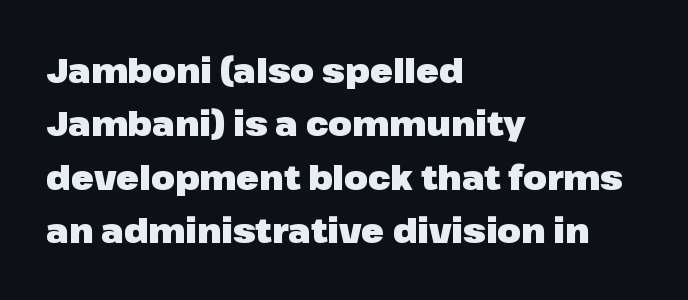
The image shows 34 px heavy sans-serif type, upright; set left-aligned, normal line spacing (1.57x), normal letter spacing, not underlined; low stroke contrast and a medium x-height.
